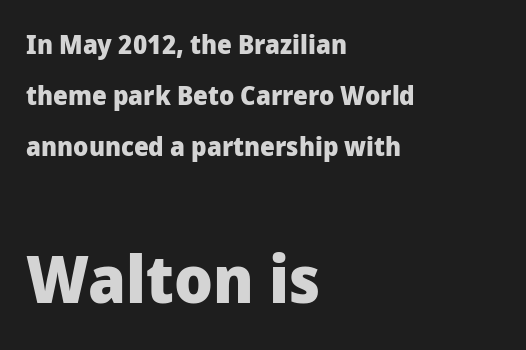
Are there feet on the stems? There aren't — it's a sans. Weight check: bold — yes, fully. Do the characters align in a grid? No, the font is proportional. Caption: multi-line text, flush left, ragged right. The rendering keeps characters at their native spacing.
